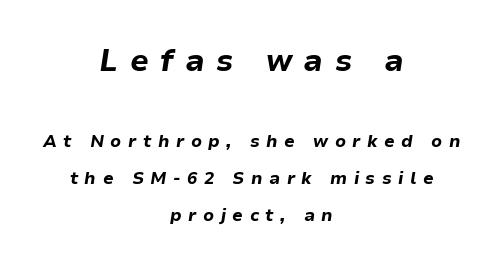
The image shows 30 px bold type, italic (leaning right); set centered, loose line spacing (2.17x), unusually wide letter spacing (+0.38 em), not underlined; the first (top) block is 1.76x larger; low stroke contrast and a medium x-height.
